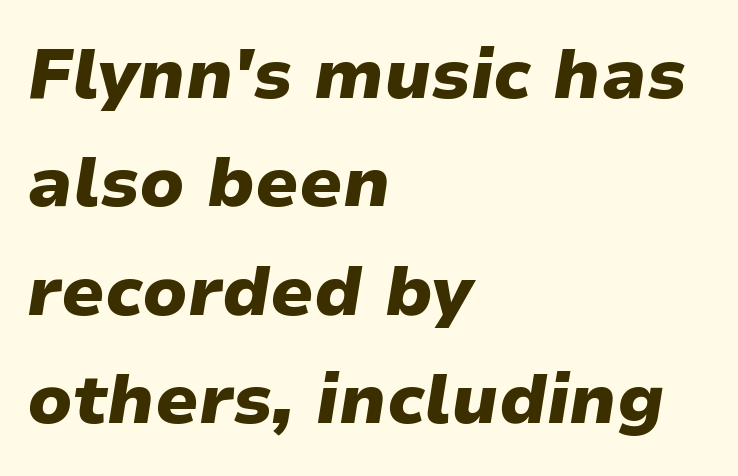
Q: Is the text bold? A: Yes.
Q: Is the text italic (slanted)? A: Yes, it leans right by about 9 degrees.
Q: Is the text underlined? A: No.
Q: How is the paragraph aligned? A: Left-aligned.
Q: Is the spacing between letters normal or unusually wide? A: Normal.
Q: Is the spacing between lines tight, normal or loose? A: Normal.
Q: Width (condensed, normal, or wide)? A: Normal.
Q: Stroke contrast? A: Low.
Q: x-height? A: Medium.
Q: Monospaced? A: No.
